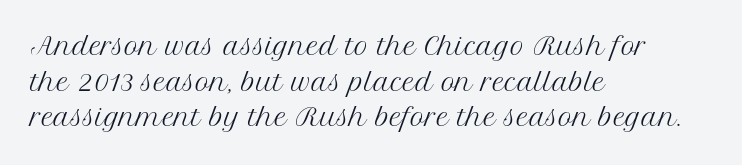
Q: Is the text bold? A: No.
Q: Is the text italic (slanted)? A: Yes.
Q: Is the text underlined? A: No.
Q: How is the paragraph aligned? A: Left-aligned.
Q: Is the spacing between letters normal or unusually wide? A: Normal.
Q: Is the spacing between lines tight, normal or loose? A: Normal.
